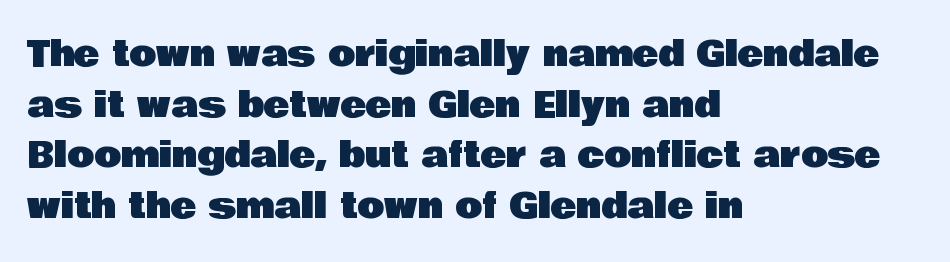
{"serif": "no", "italic": "no", "width": "normal", "stroke_contrast": "low", "x_height": "large", "monospaced": "no", "underline": "no", "align": "left", "line_spacing": "normal", "line_spacing_ratio": 1.45, "letter_spacing": "normal", "letter_spacing_em": 0.0, "glyph_px": 35}
